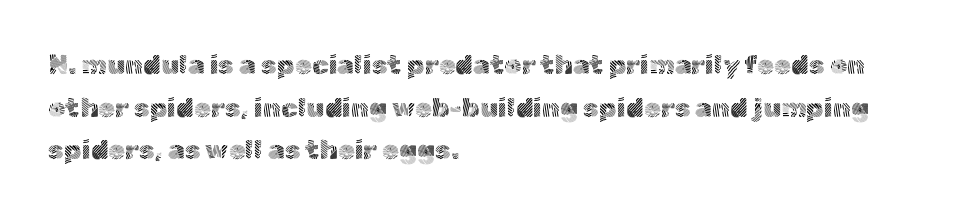
The ragged edge is on the right, which tells us the setting is flush left. Vertical strokes here are truly vertical. Heaviness? Minimal to ordinary, like unemphasized prose. Lines of text with bare space underneath.
